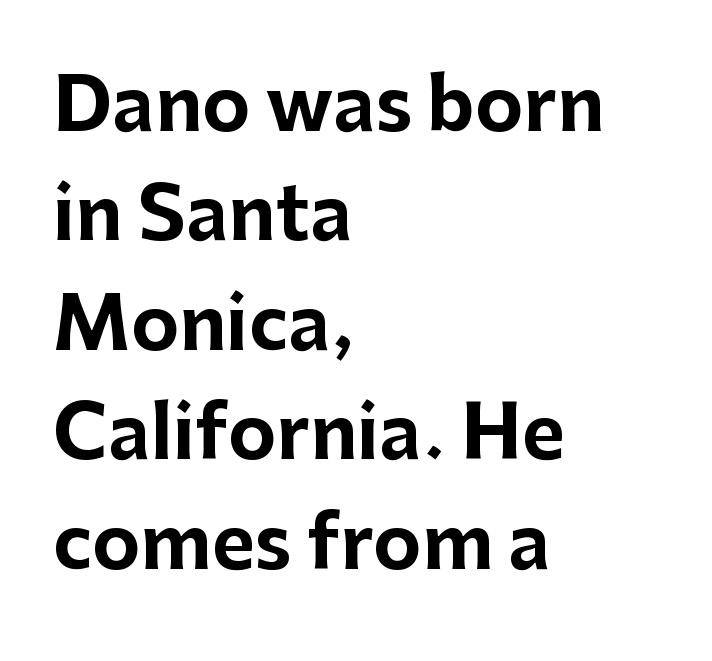
{"serif": "no", "italic": "no", "bold": "yes", "weight": "bold", "width": "normal", "stroke_contrast": "low", "x_height": "medium", "monospaced": "no", "underline": "no", "align": "left", "line_spacing": "normal", "line_spacing_ratio": 1.5, "letter_spacing": "normal", "letter_spacing_em": 0.0, "glyph_px": 73}
